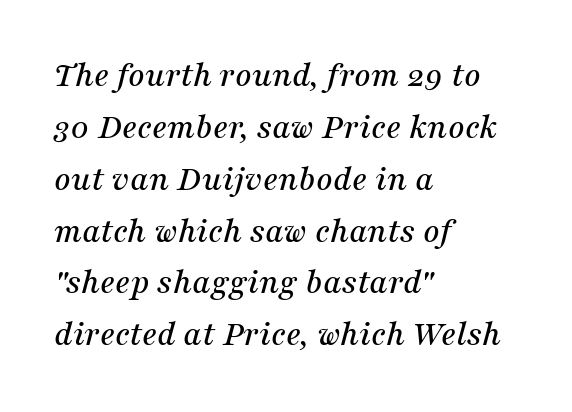
The image shows 36 px serif type, italic (leaning right); set left-aligned, normal line spacing (1.44x), normal letter spacing, not underlined; medium stroke contrast and a medium x-height.
